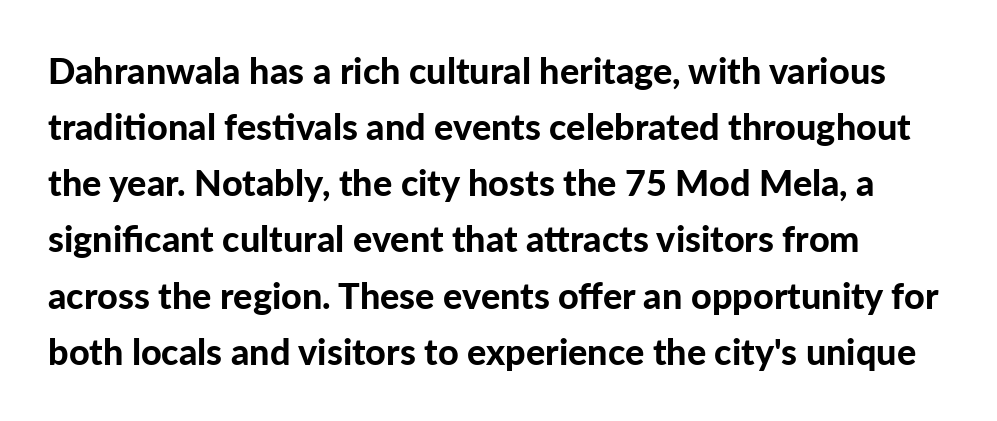
This sample keeps an unexceptional amount of space between lines. Character widths vary here, with narrow letters taking less room than wide ones. Characters follow at the spacing the type designer built in. This sample uses an upright cut, with every glyph sitting square on the baseline. The letters are bold, with thick, heavy strokes.
